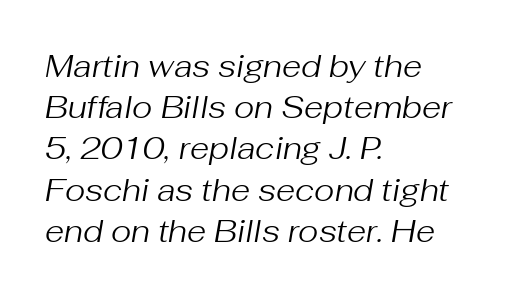
Q: Is the text bold? A: No.
Q: Is the text italic (slanted)? A: Yes, it leans right by about 10 degrees.
Q: Is the text underlined? A: No.
Q: How is the paragraph aligned? A: Left-aligned.
Q: Is the spacing between letters normal or unusually wide? A: Normal.
Q: Is the spacing between lines tight, normal or loose? A: Normal.
Q: Width (condensed, normal, or wide)? A: Normal.
Q: Stroke contrast? A: Medium.
Q: x-height? A: Medium.
Q: Monospaced? A: No.
